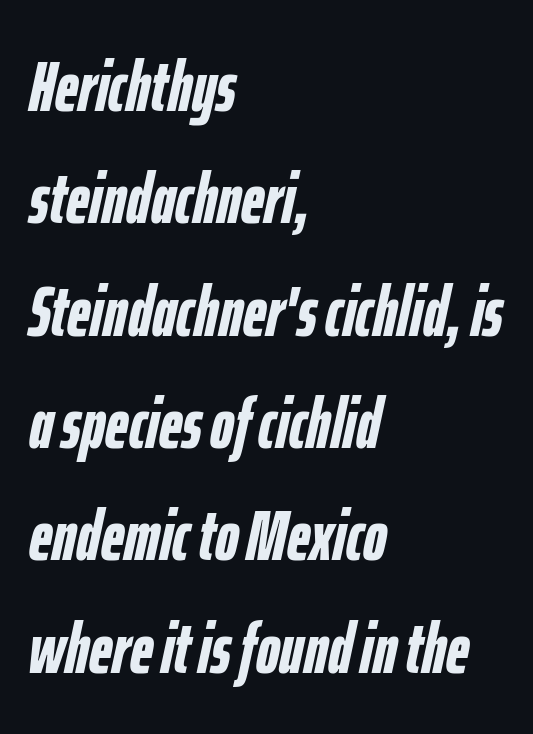
Q: Is the text bold? A: Yes.
Q: Is the text italic (slanted)? A: Yes, it leans right by about 12 degrees.
Q: Is the text underlined? A: No.
Q: How is the paragraph aligned? A: Left-aligned.
Q: Is the spacing between letters normal or unusually wide? A: Normal.
Q: Is the spacing between lines tight, normal or loose? A: Normal.
Q: Width (condensed, normal, or wide)? A: Condensed.
Q: Stroke contrast? A: Low.
Q: x-height? A: Medium.
Q: Monospaced? A: No.
